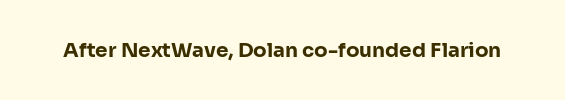
{"italic": "no", "bold": "yes", "underline": "no", "letter_spacing": "normal", "letter_spacing_em": 0.0, "glyph_px": 20}
